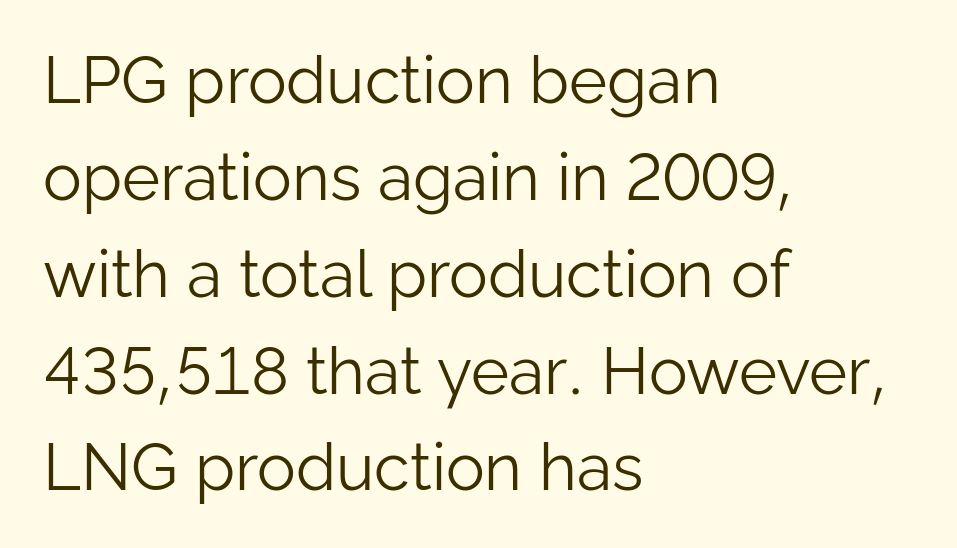
{"serif": "no", "italic": "no", "bold": "no", "weight": "light", "width": "normal", "stroke_contrast": "low", "x_height": "medium", "monospaced": "no", "underline": "no", "align": "left", "line_spacing": "normal", "line_spacing_ratio": 1.49, "letter_spacing": "normal", "letter_spacing_em": 0.0, "glyph_px": 65}
